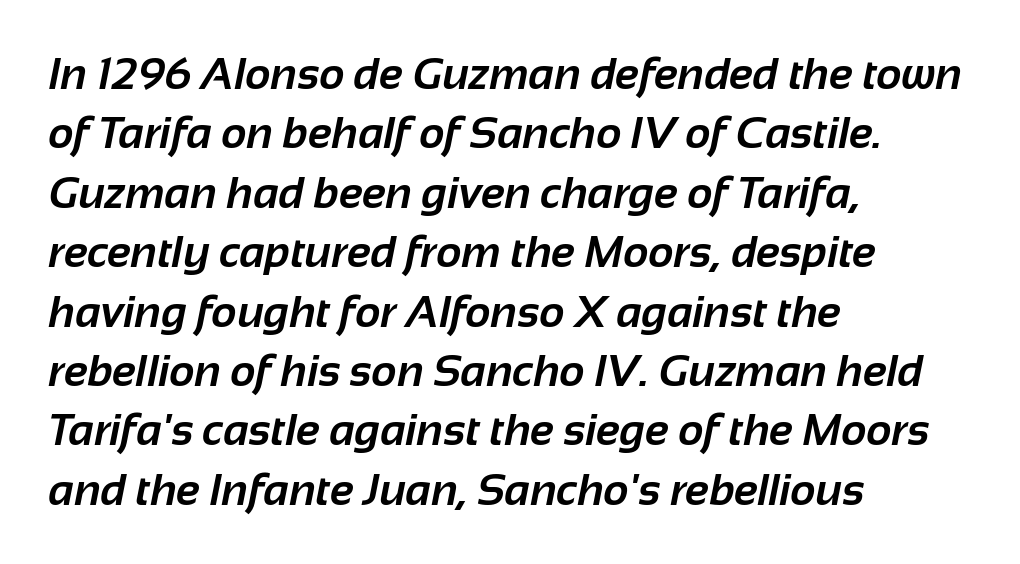
{"serif": "no", "bold": "yes", "weight": "bold", "width": "normal", "stroke_contrast": "low", "x_height": "medium", "monospaced": "no", "underline": "no", "align": "left", "line_spacing": "normal", "line_spacing_ratio": 1.35, "letter_spacing": "normal", "letter_spacing_em": 0.0, "glyph_px": 44}
